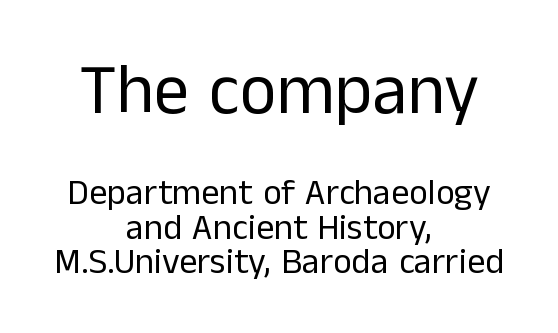
{"serif": "no", "italic": "no", "bold": "no", "weight": "regular", "width": "normal", "stroke_contrast": "low", "x_height": "medium", "monospaced": "no", "underline": "no", "align": "center", "line_spacing": "tight", "line_spacing_ratio": 0.96, "letter_spacing": "normal", "letter_spacing_em": 0.0, "larger_block": "first", "size_ratio": 1.97, "glyph_px": 71}
